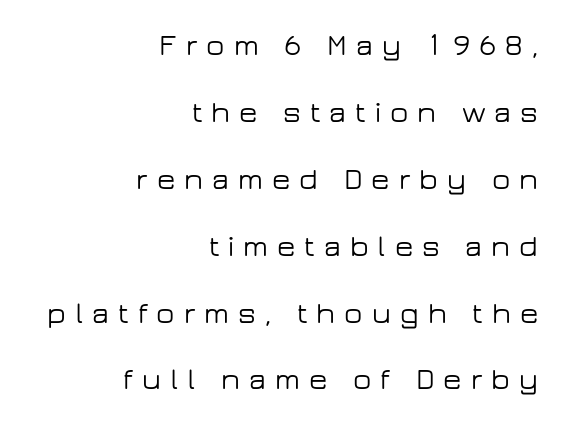
The compositor pushed each line to the right boundary. The font's upright variant was chosen for this text. Each row of text sits above clean, open space. Loose tracking; the words dissolve into strings of separated letters. Here the designer chose a conventional face with non-uniform glyph widths.
